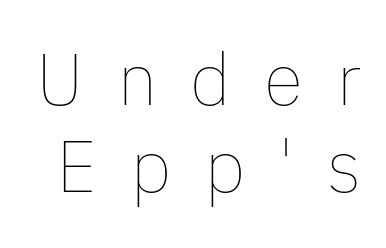
Q: Is the text bold? A: No.
Q: Is the text italic (slanted)? A: No, it is upright.
Q: Is the text underlined? A: No.
Q: Is the spacing between letters normal or unusually wide? A: Unusually wide.
Q: Width (condensed, normal, or wide)? A: Normal.
Q: Stroke contrast? A: Low.
Q: x-height? A: Medium.
Q: Monospaced? A: No.
